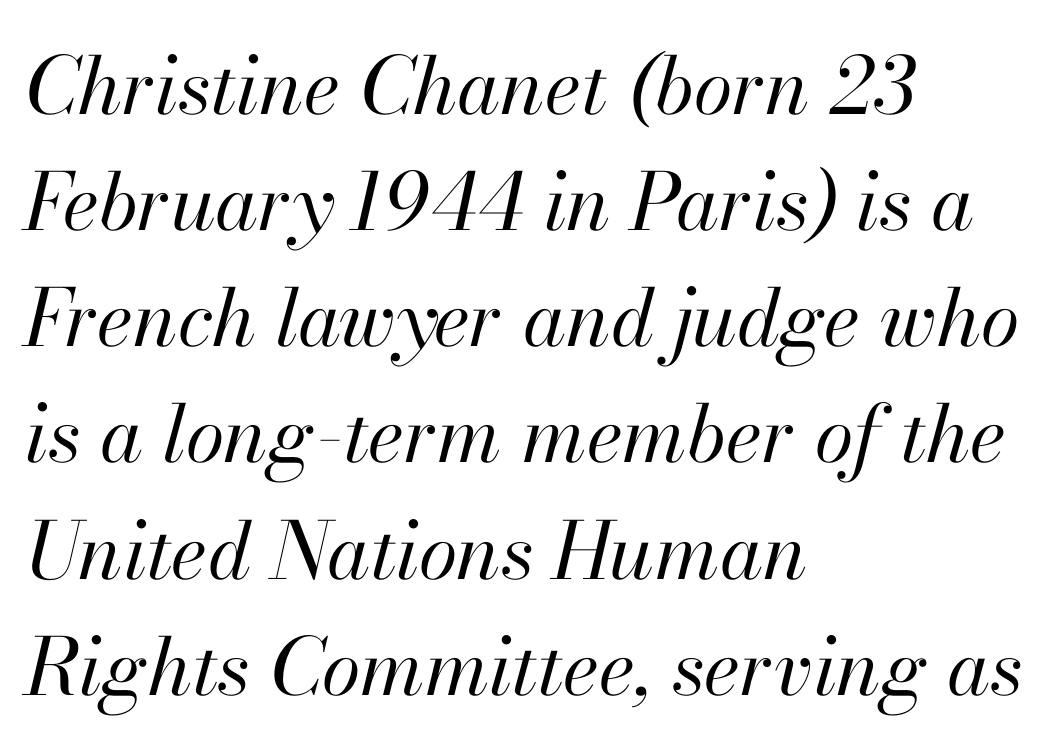
The image shows 79 px regular-weight type, italic (leaning right); set left-aligned, normal line spacing (1.47x), normal letter spacing, not underlined; high stroke contrast and a small x-height.
